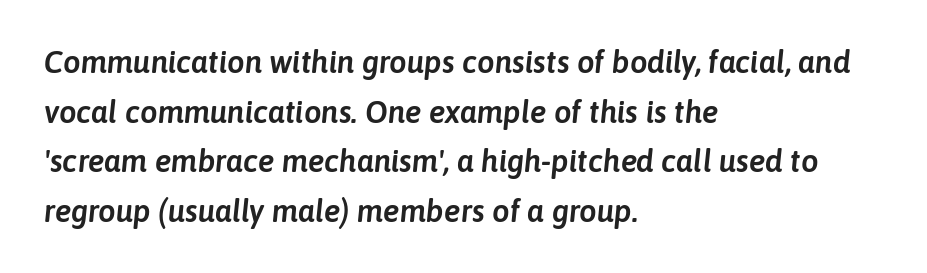
The image shows 31 px text type, italic (leaning right); set left-aligned, normal line spacing (1.6x), normal letter spacing, not underlined; low stroke contrast and a medium x-height.
